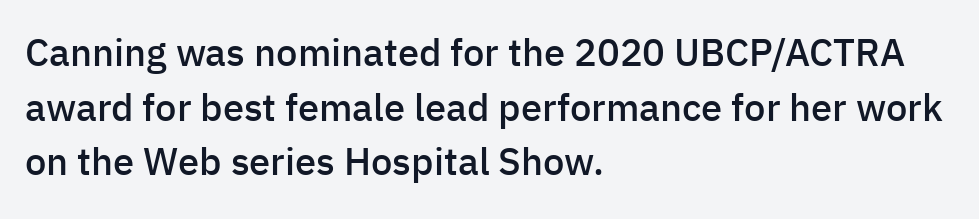
The image shows 38 px semibold sans-serif type, upright; set left-aligned, normal line spacing (1.44x), normal letter spacing, not underlined; low stroke contrast and a medium x-height.
